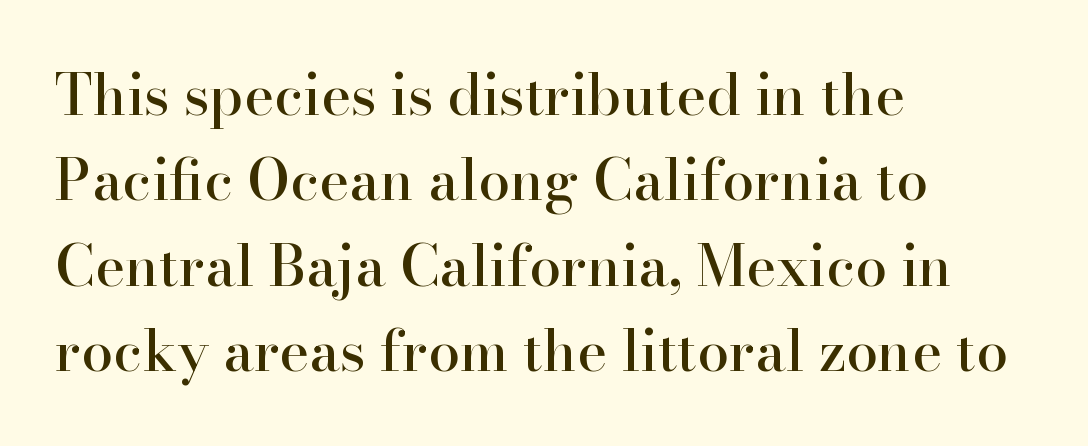
Q: Is the text italic (slanted)? A: No, it is upright.
Q: Is the typeface a serif or a sans-serif typeface? A: Serif.
Q: Is the text underlined? A: No.
Q: How is the paragraph aligned? A: Left-aligned.
Q: Is the spacing between letters normal or unusually wide? A: Normal.
Q: Is the spacing between lines tight, normal or loose? A: Normal.
Q: Width (condensed, normal, or wide)? A: Normal.
Q: Stroke contrast? A: High.
Q: x-height? A: Small.
Q: Monospaced? A: No.
